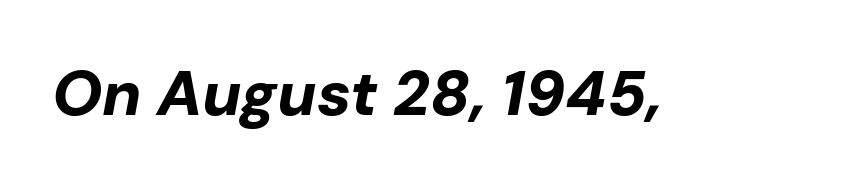
The image shows 63 px bold type, italic (leaning right); set normal letter spacing, not underlined; low stroke contrast and a medium x-height.
